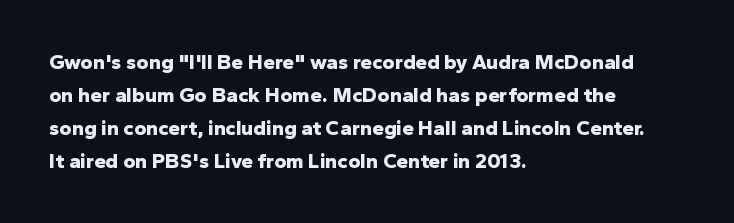
The sample has been set heavy, in full bold. Any mark beneath the type? The region is blank. The ragged edge is on the right, which tells us the setting is flush left. This sample uses plain, unmodified letter spacing. Posture: vertical. Does the leading feel generous? No, just average.
